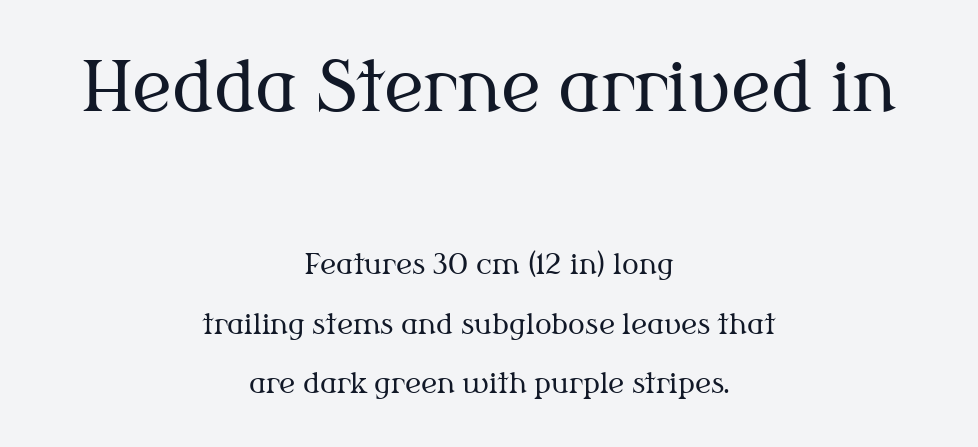
Q: Is the text bold? A: No.
Q: Is the text italic (slanted)? A: No, it is upright.
Q: Is the typeface a serif or a sans-serif typeface? A: Serif.
Q: Is the text underlined? A: No.
Q: How is the paragraph aligned? A: Centered.
Q: Is the spacing between letters normal or unusually wide? A: Normal.
Q: Is the spacing between lines tight, normal or loose? A: Loose.
Q: Which block of text is set in a larger size, the first (top) or the second (bottom)? A: The first (top) one.
Q: Width (condensed, normal, or wide)? A: Normal.
Q: Stroke contrast? A: Medium.
Q: x-height? A: Medium.
Q: Monospaced? A: No.
